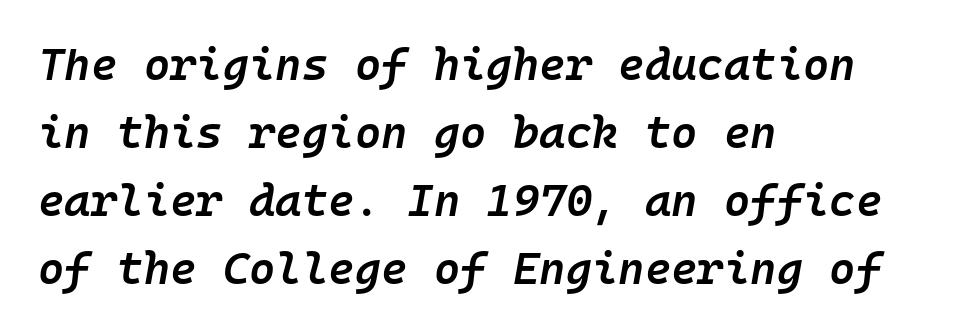
The image shows 45 px semibold type, italic (leaning right), monospaced; set left-aligned, normal line spacing (1.51x), normal letter spacing, not underlined; low stroke contrast and a medium x-height.
